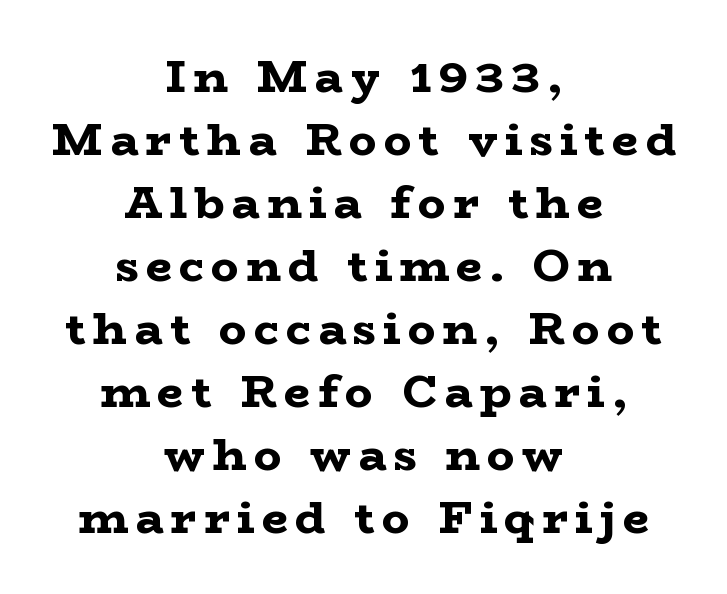
Characters remain perfectly vertical along every line. Think of a printed novel: that variable character pitch is what you see here. The passage shown is emphatically bold. Each row of text sits above clean, open space. Horizontal bands of white between lines are of average thickness.
